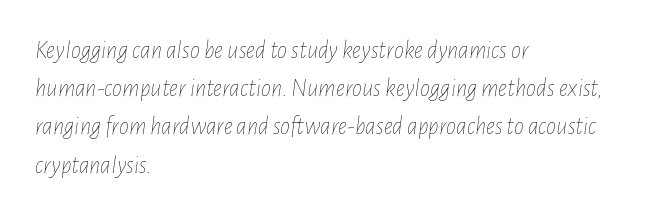
The image shows 25 px text type, italic (leaning right); set left-aligned, normal line spacing (1.53x), normal letter spacing, not underlined.
